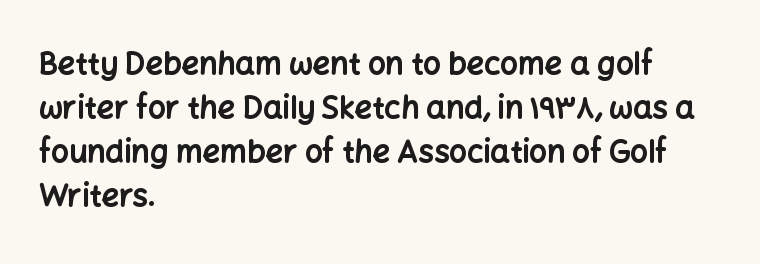
{"serif": "no", "italic": "no", "bold": "yes", "weight": "bold", "width": "normal", "stroke_contrast": "low", "x_height": "medium", "monospaced": "no", "underline": "no", "align": "left", "line_spacing": "normal", "line_spacing_ratio": 1.42, "letter_spacing": "normal", "letter_spacing_em": 0.0, "glyph_px": 31}
